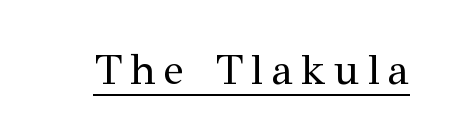
The image shows 42 px regular-weight serif type, upright; set unusually wide letter spacing (+0.2 em), underlined; medium stroke contrast and a medium x-height.
